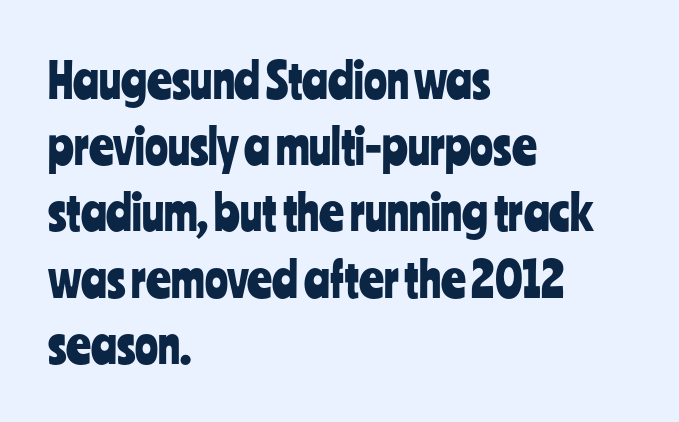
{"serif": "no", "italic": "no", "width": "condensed", "stroke_contrast": "low", "x_height": "medium", "monospaced": "no", "underline": "no", "align": "left", "line_spacing": "normal", "line_spacing_ratio": 1.38, "letter_spacing": "normal", "letter_spacing_em": 0.0, "glyph_px": 48}
